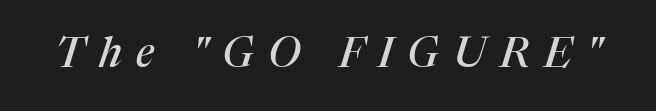
{"serif": "yes", "italic": "yes", "lean": "right", "slant_degrees": 17, "width": "normal", "stroke_contrast": "medium", "x_height": "medium", "monospaced": "no", "underline": "no", "letter_spacing": "wide", "letter_spacing_em": 0.34, "glyph_px": 42}
